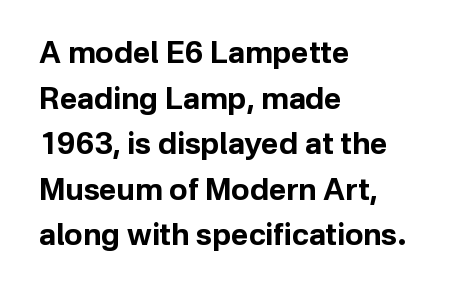
Each word holds together tightly as a unit, with standard inter-letter gaps. If you measured baseline to baseline, you'd find a middling distance. Visually the block forms a straight wall on the left and a jagged coastline on the right. Caption: bold face, heavy strokes. Do the characters align in a grid? No, the font is proportional.
